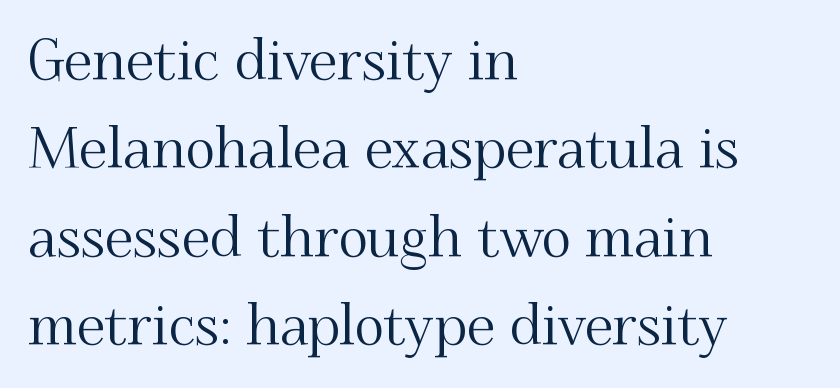
Q: Is the text italic (slanted)? A: No, it is upright.
Q: Is the typeface a serif or a sans-serif typeface? A: Serif.
Q: Is the text underlined? A: No.
Q: How is the paragraph aligned? A: Left-aligned.
Q: Is the spacing between letters normal or unusually wide? A: Normal.
Q: Is the spacing between lines tight, normal or loose? A: Normal.
Q: Width (condensed, normal, or wide)? A: Normal.
Q: Stroke contrast? A: Medium.
Q: x-height? A: Small.
Q: Monospaced? A: No.
